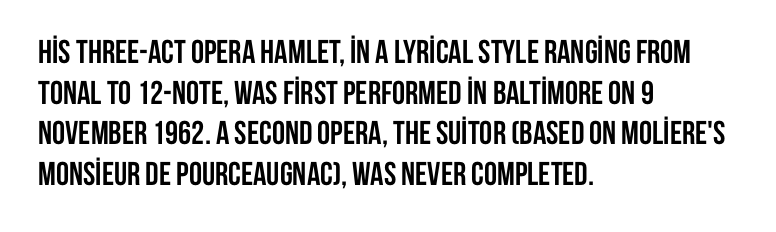
No extra tracking has been applied to these lines. The font family rendered here belongs to the sans-serif group. Bare-footed words on every line. Does the copy run flush right? No — it runs flush left.
